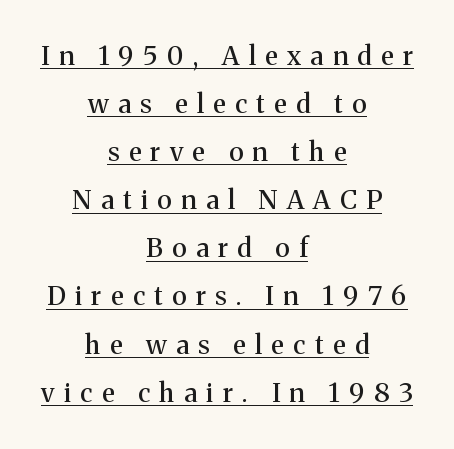
Does extra space separate the letters? Yes, quite a lot of it. Tall strokes in this sample are plumb rather than angled. The typesetter chose a symmetrical, centered arrangement here. The rendering uses the underline text-decoration.
